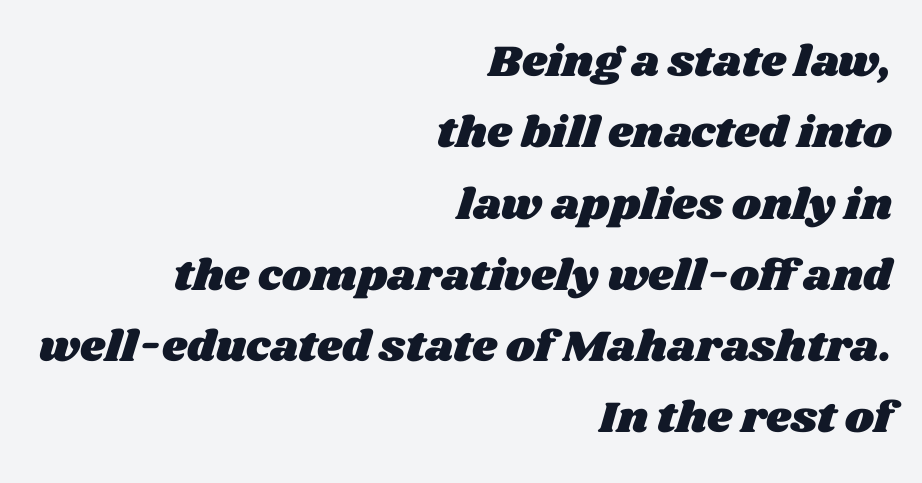
Anything drawn beneath the words? Only blank space. The line-height multiplier appears to be the usual default. Varying glyph widths throughout — classic text-font behaviour. Students, note that the glyphs here touch the page at normal intervals. A flush-right, rag-left setting is used for this passage.
